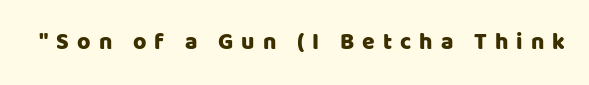
Q: Is the text italic (slanted)? A: No, it is upright.
Q: Is the text underlined? A: No.
Q: Is the spacing between letters normal or unusually wide? A: Unusually wide.
